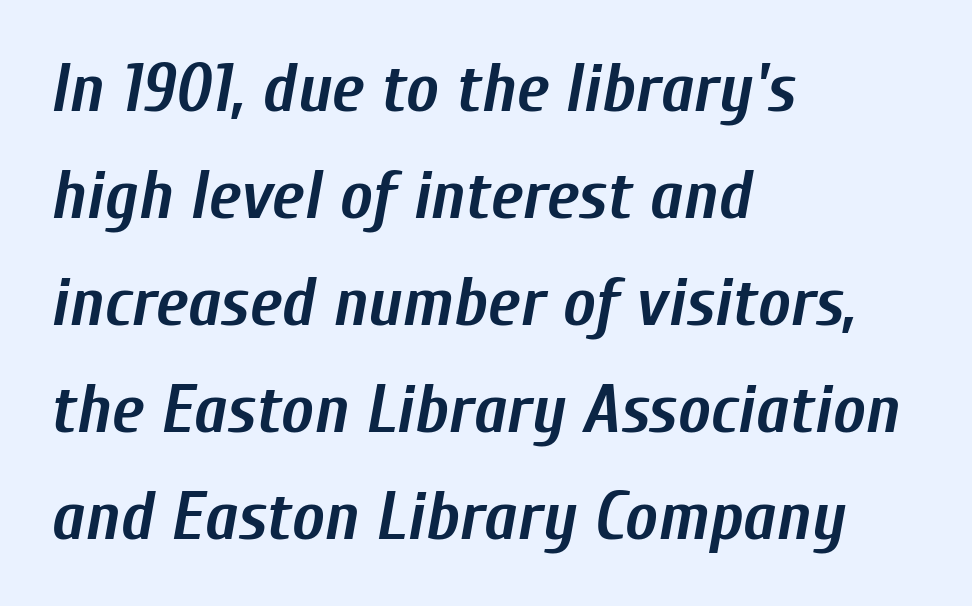
This sample has the flowing, uneven cadence of proportional lettering. Tracking here is standard; glyphs follow each other at the usual distance. Compared with an ordinary text face, these strokes are far heavier — a full bold. This block has exactly the height ordinary leading produces.
